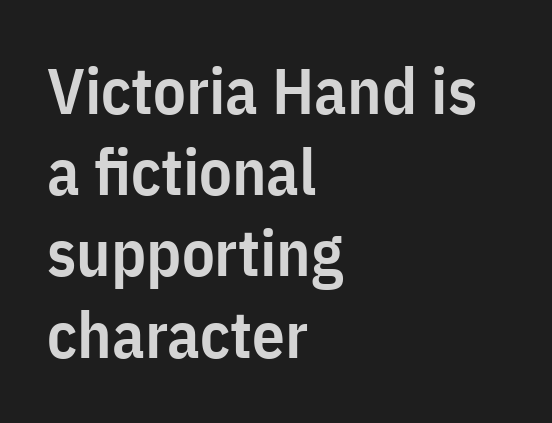
The image shows 65 px semibold, condensed sans-serif type, upright; set left-aligned, normal line spacing (1.25x), normal letter spacing, not underlined; low stroke contrast and a medium x-height.
